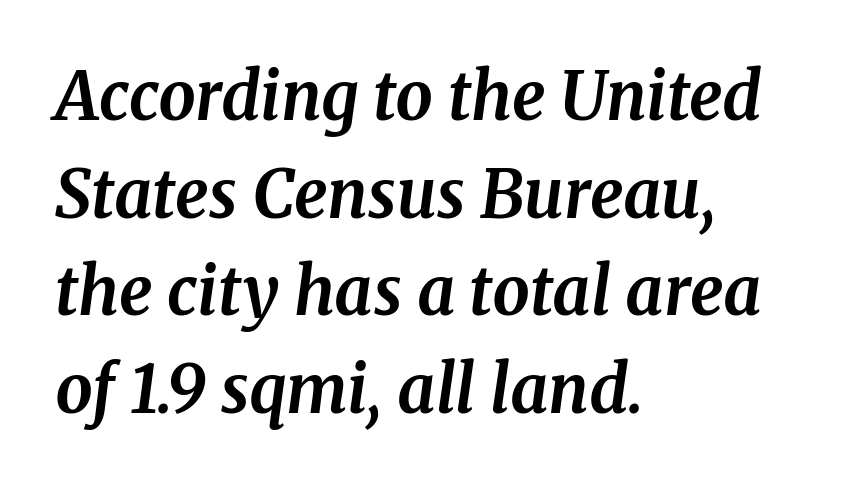
{"serif": "yes", "italic": "yes", "lean": "right", "slant_degrees": 8, "bold": "yes", "weight": "bold", "width": "normal", "stroke_contrast": "medium", "x_height": "medium", "monospaced": "no", "underline": "no", "align": "left", "line_spacing": "normal", "line_spacing_ratio": 1.48, "letter_spacing": "normal", "letter_spacing_em": 0.0, "glyph_px": 66}
